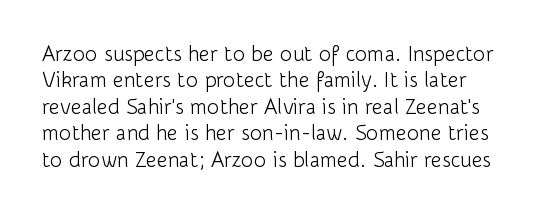
Q: Is the text bold? A: No.
Q: Is the text italic (slanted)? A: No, it is upright.
Q: Is the text underlined? A: No.
Q: Is the spacing between letters normal or unusually wide? A: Normal.
Q: Is the spacing between lines tight, normal or loose? A: Normal.
